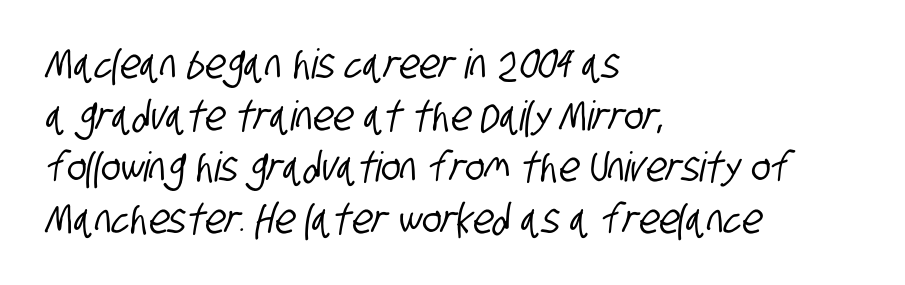
{"serif": "no", "width": "condensed", "stroke_contrast": "low", "x_height": "large", "monospaced": "no", "underline": "no", "align": "left", "line_spacing": "normal", "line_spacing_ratio": 1.26, "letter_spacing": "normal", "letter_spacing_em": 0.0, "glyph_px": 41}
